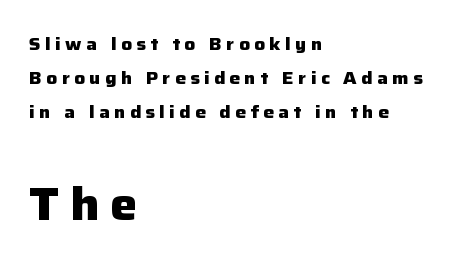
{"serif": "no", "italic": "no", "bold": "yes", "weight": "heavy", "width": "normal", "stroke_contrast": "low", "x_height": "medium", "monospaced": "no", "underline": "no", "align": "left", "line_spacing_ratio": 1.88, "letter_spacing": "wide", "letter_spacing_em": 0.24, "larger_block": "second", "size_ratio": 2.56, "glyph_px": 46}
